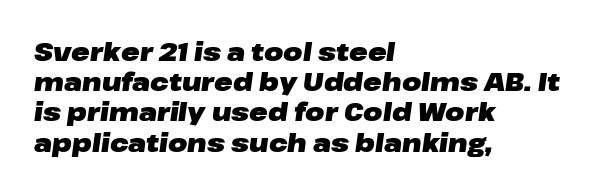
{"italic": "yes", "lean": "right", "slant_degrees": 8, "bold": "yes", "underline": "no", "align": "left", "line_spacing_ratio": 1.21, "letter_spacing": "normal", "letter_spacing_em": 0.0, "glyph_px": 25}
